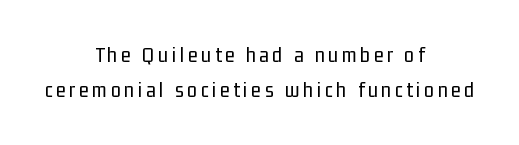
The image shows 22 px text type, upright; set centered, normal line spacing (1.61x), not underlined.
